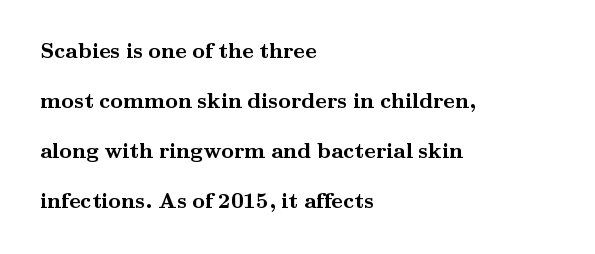
{"italic": "no", "bold": "yes", "underline": "no", "align": "left", "line_spacing": "loose", "line_spacing_ratio": 2.28, "letter_spacing": "normal", "letter_spacing_em": 0.0, "glyph_px": 22}
